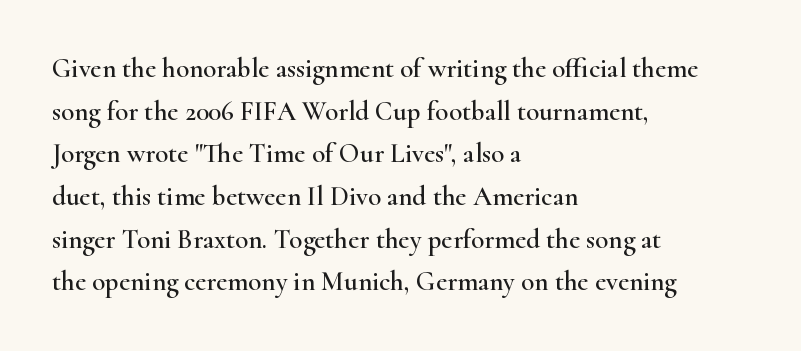
Q: Is the text italic (slanted)? A: No, it is upright.
Q: Is the text underlined? A: No.
Q: How is the paragraph aligned? A: Left-aligned.
Q: Is the spacing between letters normal or unusually wide? A: Normal.
Q: Is the spacing between lines tight, normal or loose? A: Normal.
